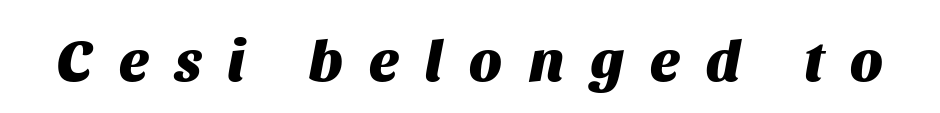
Q: Is the text bold? A: Yes.
Q: Is the text italic (slanted)? A: Yes, it leans right by about 11 degrees.
Q: Is the text underlined? A: No.
Q: Is the spacing between letters normal or unusually wide? A: Unusually wide.
Q: Width (condensed, normal, or wide)? A: Normal.
Q: Stroke contrast? A: Medium.
Q: x-height? A: Large.
Q: Monospaced? A: No.
